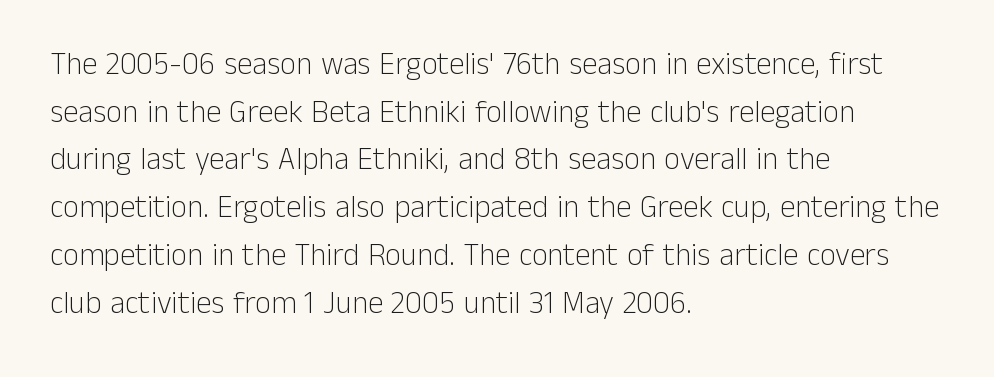
The image shows 31 px light sans-serif type, upright; set left-aligned, normal line spacing (1.54x), normal letter spacing, not underlined; low stroke contrast and a medium x-height.
